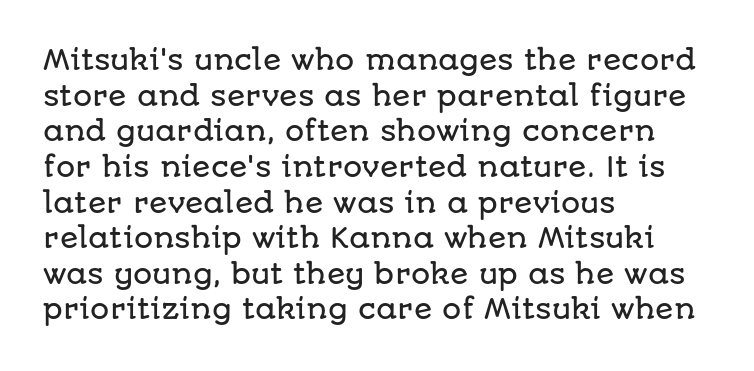
Q: Is the text italic (slanted)? A: No, it is upright.
Q: Is the text underlined? A: No.
Q: How is the paragraph aligned? A: Left-aligned.
Q: Is the spacing between letters normal or unusually wide? A: Normal.
Q: Is the spacing between lines tight, normal or loose? A: Normal.
